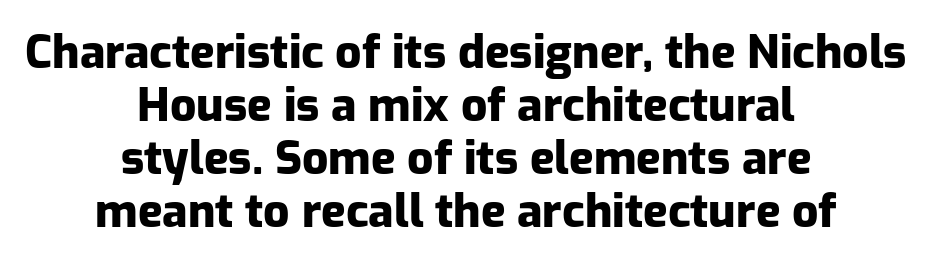
Q: Is the text bold? A: Yes.
Q: Is the text italic (slanted)? A: No, it is upright.
Q: Is the typeface a serif or a sans-serif typeface? A: Sans-serif.
Q: Is the text underlined? A: No.
Q: How is the paragraph aligned? A: Centered.
Q: Is the spacing between letters normal or unusually wide? A: Normal.
Q: Is the spacing between lines tight, normal or loose? A: Tight.
Q: Width (condensed, normal, or wide)? A: Normal.
Q: Stroke contrast? A: Low.
Q: x-height? A: Medium.
Q: Monospaced? A: No.
